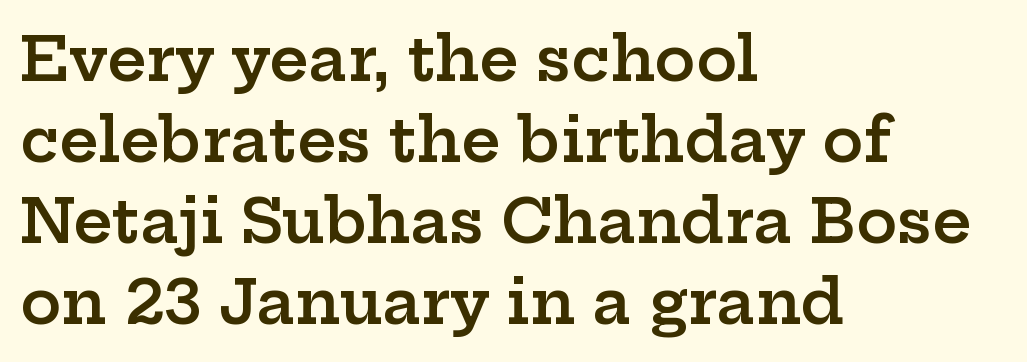
Q: Is the text bold? A: Semi-bold.
Q: Is the text italic (slanted)? A: No, it is upright.
Q: Is the typeface a serif or a sans-serif typeface? A: Serif.
Q: Is the text underlined? A: No.
Q: How is the paragraph aligned? A: Left-aligned.
Q: Is the spacing between letters normal or unusually wide? A: Normal.
Q: Is the spacing between lines tight, normal or loose? A: Normal.
Q: Width (condensed, normal, or wide)? A: Wide.
Q: Stroke contrast? A: Low.
Q: x-height? A: Medium.
Q: Monospaced? A: No.
